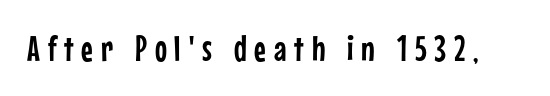
{"serif": "no", "italic": "no", "width": "condensed", "stroke_contrast": "low", "x_height": "medium", "monospaced": "no", "underline": "no", "letter_spacing": "wide", "letter_spacing_em": 0.22, "glyph_px": 36}
